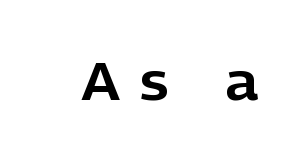
{"serif": "no", "italic": "no", "width": "normal", "stroke_contrast": "low", "x_height": "medium", "monospaced": "no", "underline": "no", "letter_spacing": "wide", "letter_spacing_em": 0.38, "glyph_px": 53}
